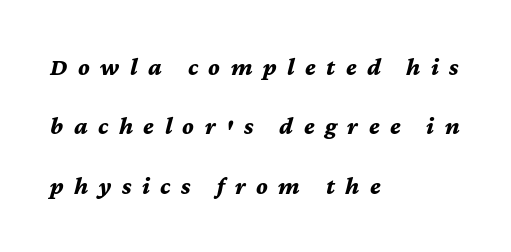
Q: Is the text bold? A: Yes.
Q: Is the text italic (slanted)? A: Yes, it leans right by about 12 degrees.
Q: Is the text underlined? A: No.
Q: How is the paragraph aligned? A: Left-aligned.
Q: Is the spacing between letters normal or unusually wide? A: Unusually wide.
Q: Is the spacing between lines tight, normal or loose? A: Loose.
